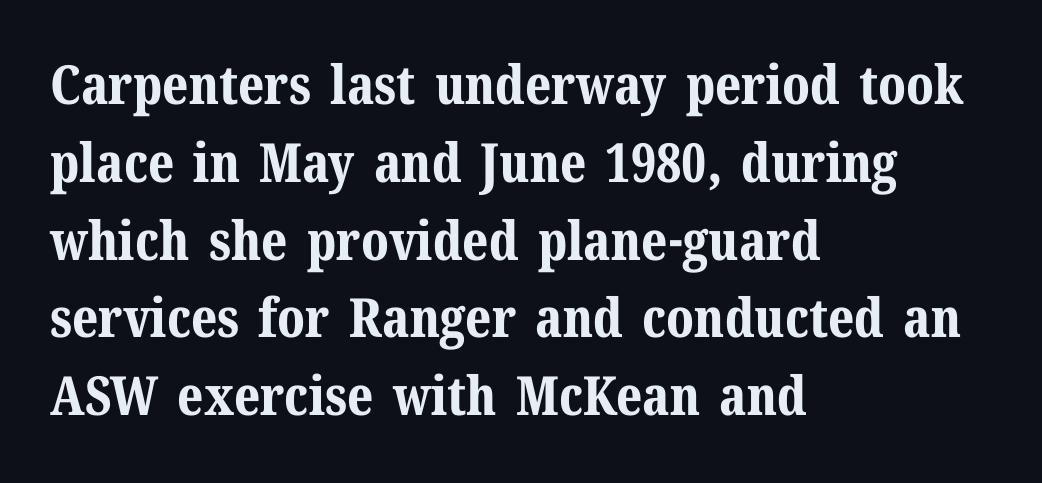
The axis of the letterforms is exactly vertical. Spacing verdict: proportional, widths tailored to each character. Words float on clear page, feet unadorned. Stroke thickness is high; the sample reads as a true bold. A serif font was chosen for this passage. What stands out about the letter spacing? Nothing — it is the standard amount.
